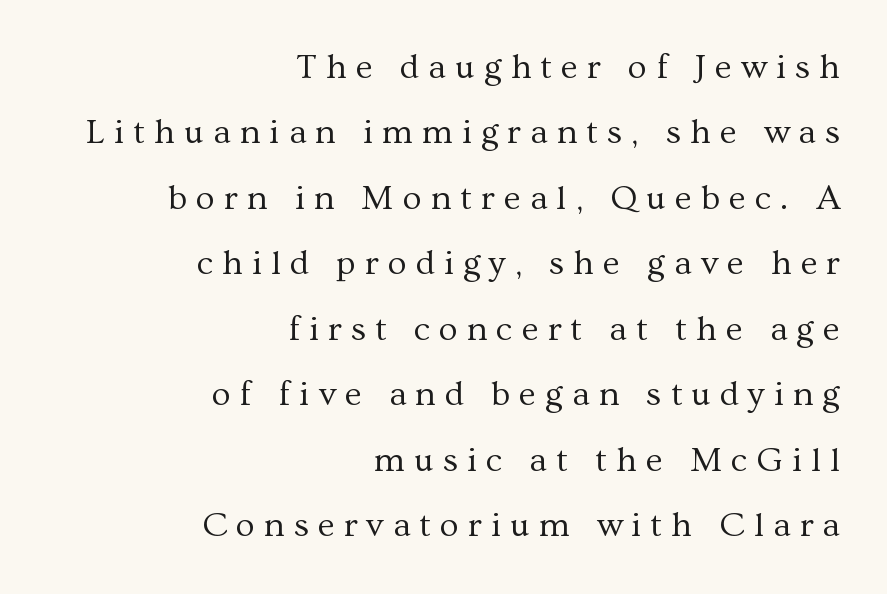
Q: Is the text bold? A: No.
Q: Is the text italic (slanted)? A: No, it is upright.
Q: Is the typeface a serif or a sans-serif typeface? A: Serif.
Q: Is the text underlined? A: No.
Q: How is the paragraph aligned? A: Right-aligned.
Q: Is the spacing between letters normal or unusually wide? A: Unusually wide.
Q: Width (condensed, normal, or wide)? A: Normal.
Q: Stroke contrast? A: Medium.
Q: x-height? A: Medium.
Q: Monospaced? A: No.
